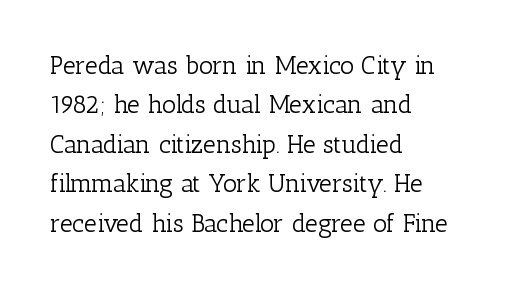
This block has exactly the height ordinary leading produces. Heft: none added — not bold. The face used here is rendered with its standard letterfit. Horizontally, the lines are justified to the leading edge only.
